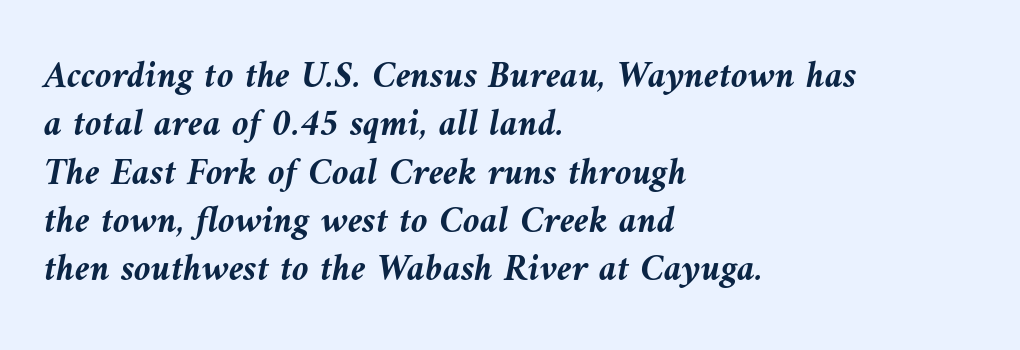
Caption: multi-line text, flush left, ragged right. Each word holds together tightly as a unit, with standard inter-letter gaps. Typesetter's note: full bold, strokes at maximum text heaviness. The space beneath each line is pristine and unruled. The letters advance in unequal steps, a hallmark of proportional type.
